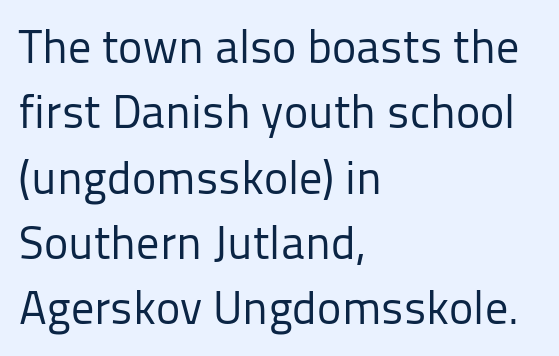
The rendering keeps characters at their native spacing. These lines sit exactly where default settings would place them. Note the varied advance widths — an 'i' is clearly narrower than an 'm'. A student would call this left alignment; a typographer would say flush left, rag right.
